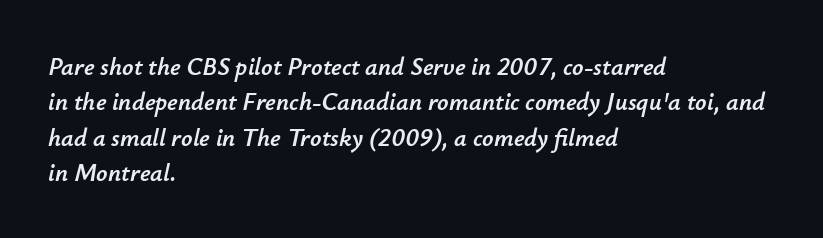
The image shows 25 px text type, italic (leaning right); set left-aligned, normal line spacing (1.42x), normal letter spacing, not underlined.
